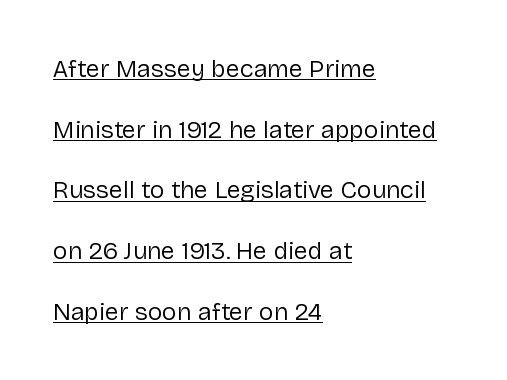
{"italic": "no", "bold": "no", "underline": "yes", "align": "left", "line_spacing": "loose", "line_spacing_ratio": 2.43, "letter_spacing": "normal", "letter_spacing_em": 0.0, "glyph_px": 25}
